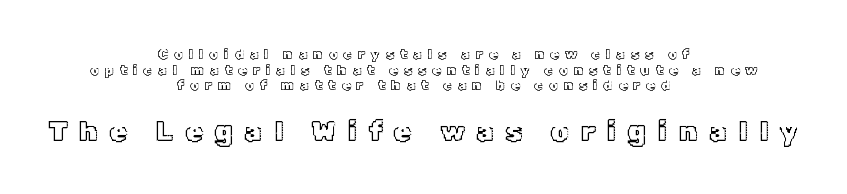
The passage shown begins with its smaller block and ends with its larger one. The face used here is proportionally spaced, like ordinary book or web type. The lettering holds an erect, upright posture throughout. One-word summary of the alignment: center. Baseline-to-baseline distance is barely more than the letter height. Letters rest on an invisible, unmarked baseline.
